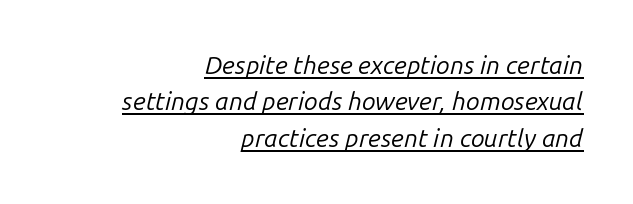
Compared with a flush-left layout, this one pins lines to the opposite, right side. Letters have the restrained weight of plain body copy at most. Slanted lettering throughout. Quick note: underline on.
